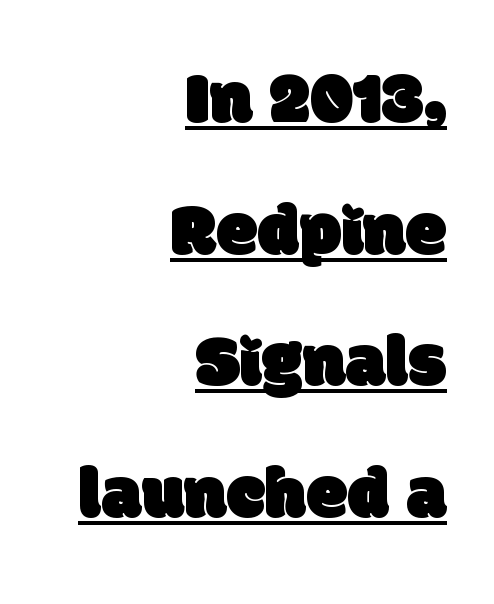
The image shows 74 px sans-serif type; set right-aligned, line spacing 1.78x, normal letter spacing, underlined; low stroke contrast and a large x-height.
